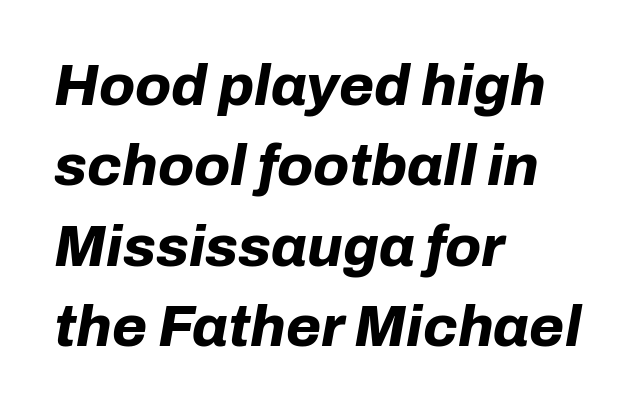
{"italic": "yes", "lean": "right", "slant_degrees": 10, "bold": "yes", "weight": "bold", "width": "normal", "stroke_contrast": "low", "x_height": "medium", "monospaced": "no", "underline": "no", "align": "left", "line_spacing": "normal", "line_spacing_ratio": 1.41, "letter_spacing": "normal", "letter_spacing_em": 0.0, "glyph_px": 57}
